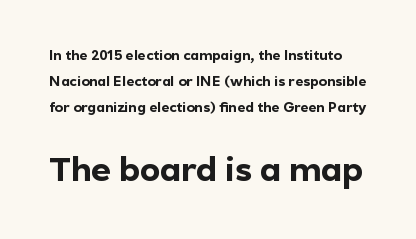
{"serif": "no", "italic": "no", "bold": "yes", "weight": "bold", "width": "normal", "x_height": "medium", "monospaced": "no", "underline": "no", "line_spacing_ratio": 1.87, "letter_spacing": "normal", "letter_spacing_em": 0.0, "larger_block": "second", "size_ratio": 2.43, "glyph_px": 34}
